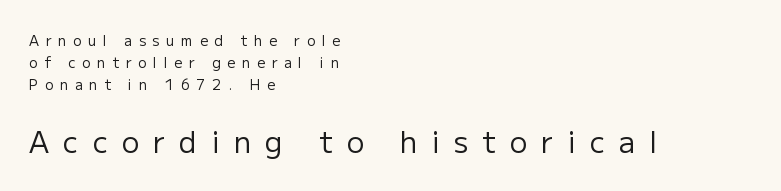
The image shows 29 px regular-weight sans-serif type, upright; set left-aligned, normal line spacing (1.58x), unusually wide letter spacing (+0.48 em), not underlined; the second (bottom) block is 2.07x larger; low stroke contrast and a medium x-height.
